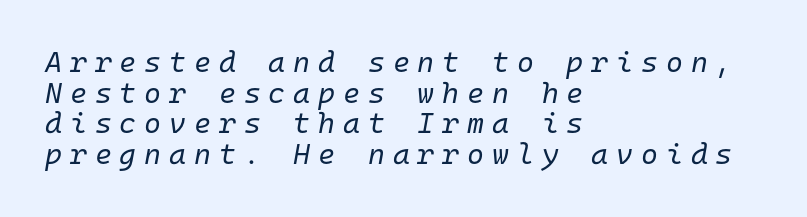
{"italic": "yes", "lean": "right", "slant_degrees": 10, "bold": "no", "weight": "regular", "width": "normal", "stroke_contrast": "low", "x_height": "medium", "monospaced": "yes", "underline": "no", "align": "left", "line_spacing": "tight", "line_spacing_ratio": 1.06, "letter_spacing": "wide", "letter_spacing_em": 0.27, "glyph_px": 29}
